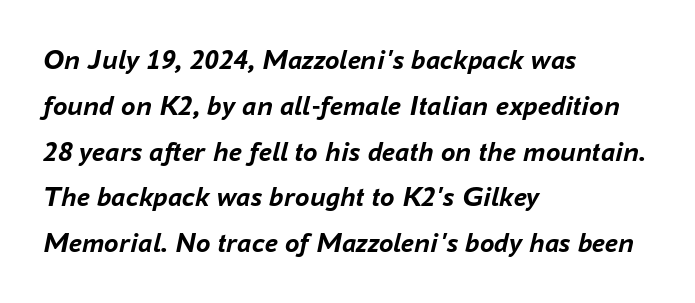
The image shows 29 px semibold type, italic (leaning right); set left-aligned, normal line spacing (1.58x), normal letter spacing, not underlined; low stroke contrast and a medium x-height.
